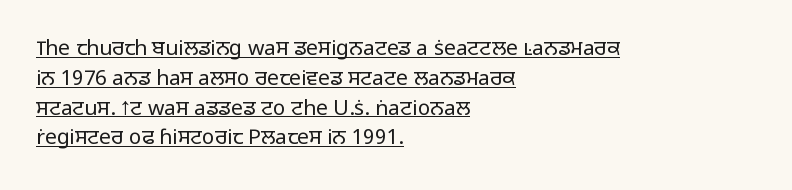
A rule runs beneath these lines of type. When letters stand straight like this, we call the style roman or upright. Tracking value appears to be zero — textbook default spacing. These lines sit exactly where default settings would place them. Nothing heavy about these letters — not bold at all. Compared with a centered layout, this one pins lines to the left instead.
